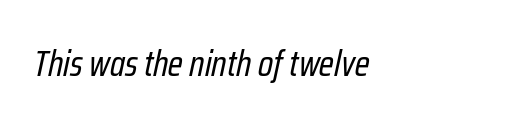
Heaviness? Minimal to ordinary, like unemphasized prose. Decoration check: the copy has no underline. The rendering uses natural spacing where letterforms have individual widths. The gaps between neighbouring characters are ordinary and unremarkable. It's the slanting kind of type.
